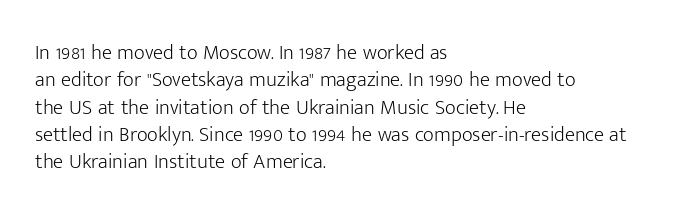
The image shows 21 px text type, upright; set left-aligned, normal line spacing (1.3x), normal letter spacing, not underlined.
